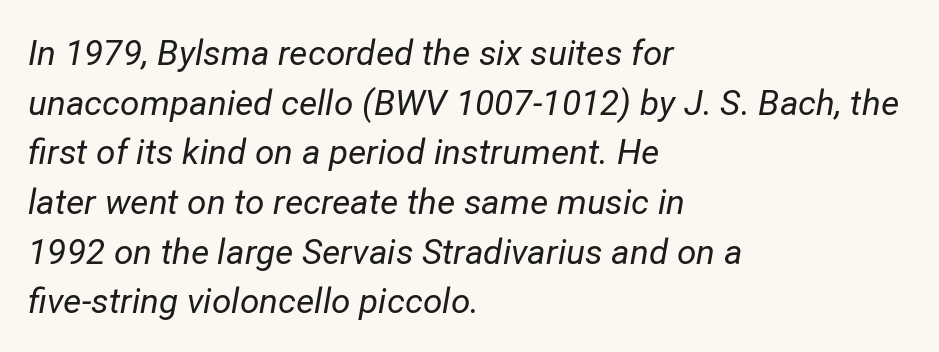
Q: Is the text bold? A: No.
Q: Is the text italic (slanted)? A: Yes, it leans right by about 12 degrees.
Q: Is the text underlined? A: No.
Q: How is the paragraph aligned? A: Left-aligned.
Q: Is the spacing between letters normal or unusually wide? A: Normal.
Q: Is the spacing between lines tight, normal or loose? A: Normal.
Q: Width (condensed, normal, or wide)? A: Normal.
Q: Stroke contrast? A: Low.
Q: x-height? A: Medium.
Q: Monospaced? A: No.
